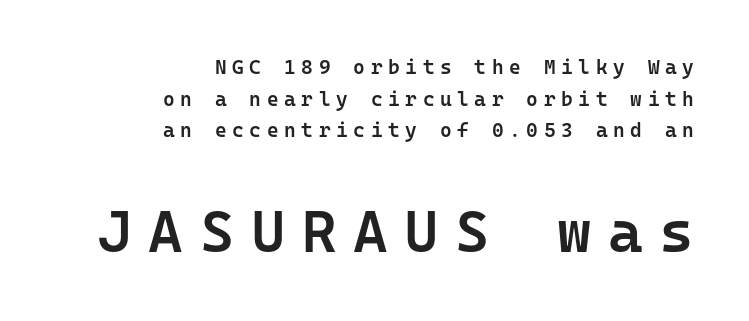
Q: Is the text bold? A: Semi-bold.
Q: Is the text italic (slanted)? A: No, it is upright.
Q: Is the typeface a serif or a sans-serif typeface? A: Sans-serif.
Q: Is the text underlined? A: No.
Q: How is the paragraph aligned? A: Right-aligned.
Q: Is the spacing between letters normal or unusually wide? A: Unusually wide.
Q: Is the spacing between lines tight, normal or loose? A: Normal.
Q: Which block of text is set in a larger size, the first (top) or the second (bottom)? A: The second (bottom) one.
Q: Width (condensed, normal, or wide)? A: Normal.
Q: Stroke contrast? A: Low.
Q: x-height? A: Medium.
Q: Monospaced? A: Yes.
